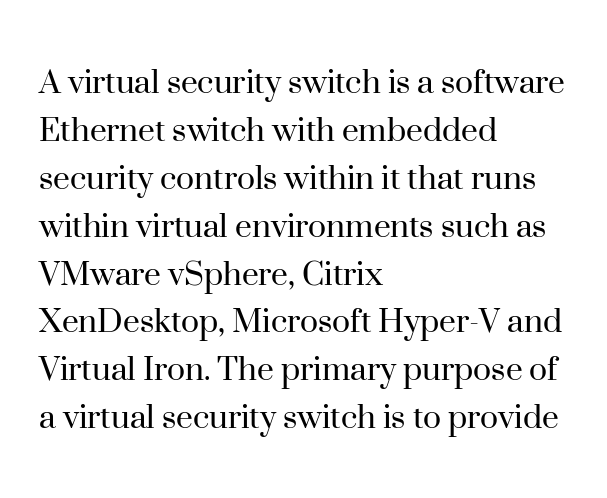
Q: Is the text bold? A: No.
Q: Is the text italic (slanted)? A: No, it is upright.
Q: Is the typeface a serif or a sans-serif typeface? A: Serif.
Q: Is the text underlined? A: No.
Q: How is the paragraph aligned? A: Left-aligned.
Q: Is the spacing between letters normal or unusually wide? A: Normal.
Q: Is the spacing between lines tight, normal or loose? A: Normal.
Q: Width (condensed, normal, or wide)? A: Normal.
Q: Stroke contrast? A: High.
Q: x-height? A: Small.
Q: Monospaced? A: No.
